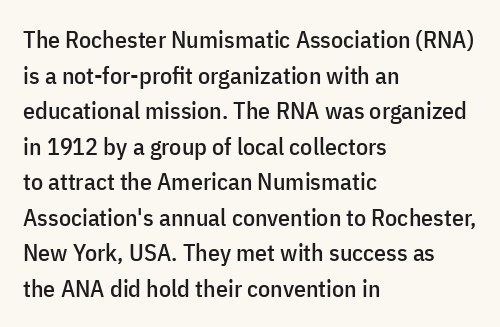
The lettering holds an erect, upright posture throughout. Inter-character spacing is left at the font's built-in metrics. The glyphs are unaccompanied by any horizontal stroke below them. Horizontal alignment here is leftward, the default for most running prose. Is there much room between lines? A standard amount, neither cramped nor airy.
